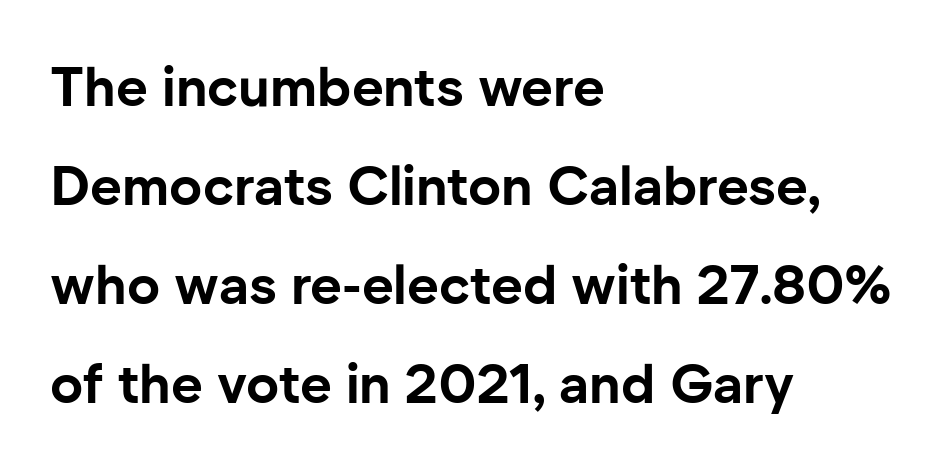
Look at the tracking — it's just the regular setting, nothing added. As a designer I'd log this as weight 700, bold. This rendering features lettering with no underline. This is the regular roman posture of the typeface.
